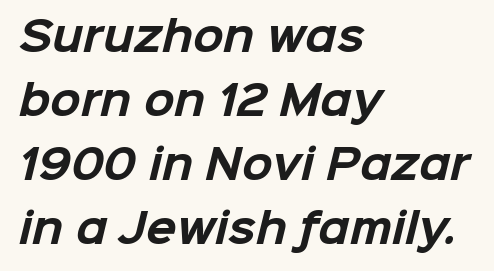
The zone under the glyphs is completely vacant. A sans-serif font was chosen for this passage. The type is set solid horizontally, with unmodified tracking. Does the copy run flush right? No — it runs flush left.
